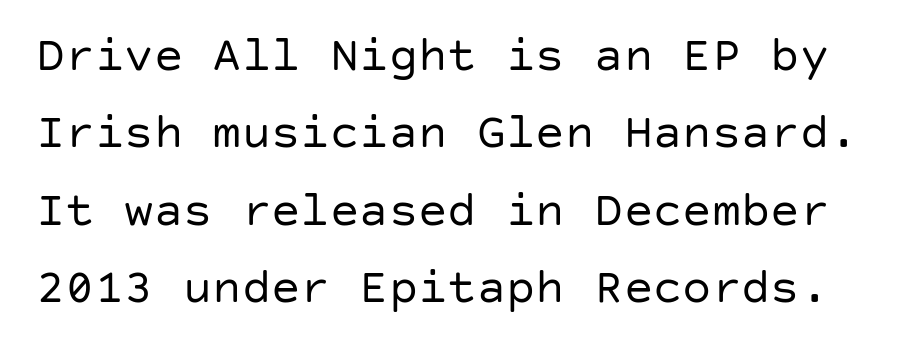
{"serif": "no", "italic": "no", "bold": "no", "weight": "regular", "width": "normal", "stroke_contrast": "low", "x_height": "large", "underline": "no", "line_spacing": "normal", "line_spacing_ratio": 1.58, "letter_spacing": "normal", "letter_spacing_em": 0.0, "glyph_px": 49}
